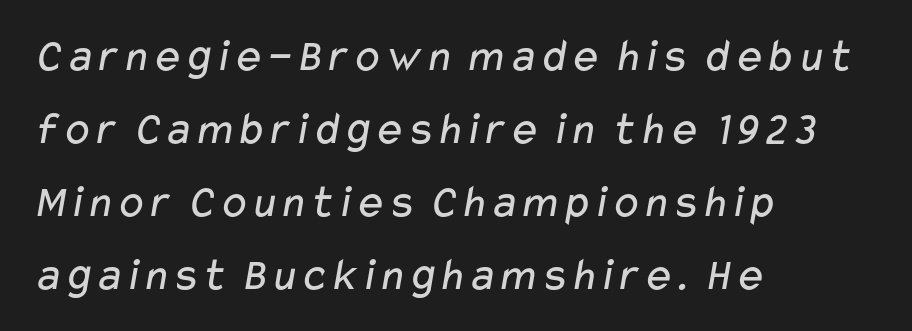
Q: Is the text bold? A: No.
Q: Is the typeface a serif or a sans-serif typeface? A: Sans-serif.
Q: Is the text underlined? A: No.
Q: How is the paragraph aligned? A: Left-aligned.
Q: Is the spacing between letters normal or unusually wide? A: Normal.
Q: Is the spacing between lines tight, normal or loose? A: Normal.
Q: Width (condensed, normal, or wide)? A: Wide.
Q: Stroke contrast? A: Low.
Q: x-height? A: Medium.
Q: Monospaced? A: No.
